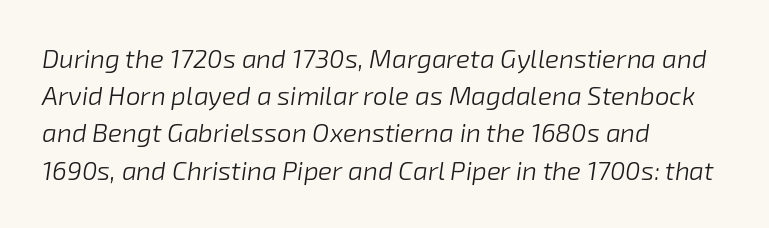
Beneath every word, the page is bare. Line starts are locked; line ends wander. Horizontal bands of white between lines are of average thickness. Letters have the restrained weight of plain body copy at most. The letters are slanted; this is an italic face. Glyph-to-glyph distance matches everyday printed text.
